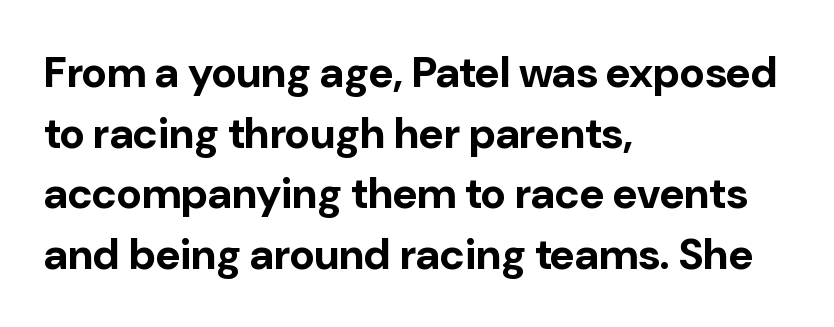
The image shows 43 px bold sans-serif type, upright; set left-aligned, normal line spacing (1.41x), normal letter spacing, not underlined; low stroke contrast and a medium x-height.
